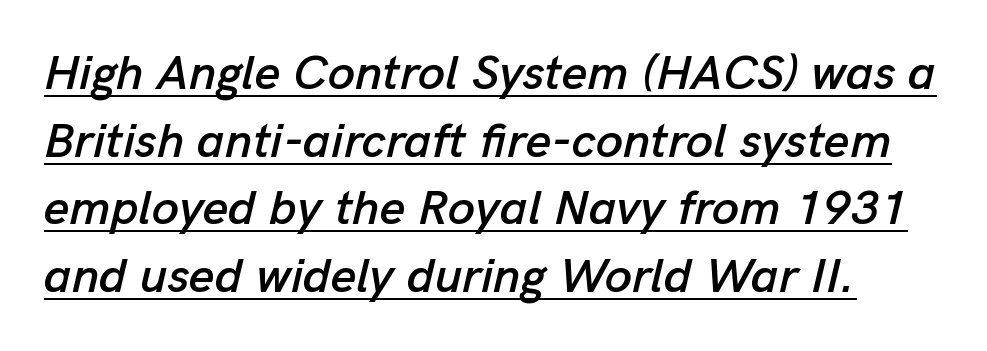
Students, observe: this is what conventionally led text looks like. The face used here is proportionally spaced, like ordinary book or web type. Looking at the ascenders, they clearly lean. Caption: standard tracking, unaltered.
